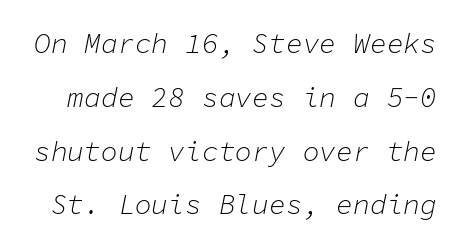
{"italic": "yes", "lean": "right", "slant_degrees": 11, "bold": "no", "weight": "light", "width": "normal", "stroke_contrast": "low", "x_height": "medium", "monospaced": "yes", "underline": "no", "line_spacing": "loose", "line_spacing_ratio": 1.92, "letter_spacing": "normal", "letter_spacing_em": 0.0, "glyph_px": 28}
